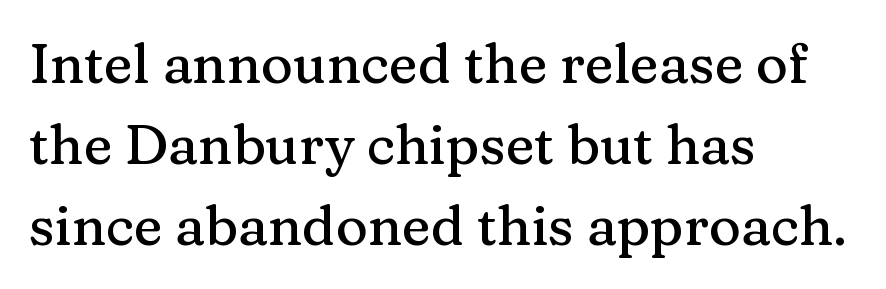
Q: Is the text italic (slanted)? A: No, it is upright.
Q: Is the typeface a serif or a sans-serif typeface? A: Serif.
Q: Is the text underlined? A: No.
Q: How is the paragraph aligned? A: Left-aligned.
Q: Is the spacing between letters normal or unusually wide? A: Normal.
Q: Is the spacing between lines tight, normal or loose? A: Normal.
Q: Width (condensed, normal, or wide)? A: Normal.
Q: Stroke contrast? A: Medium.
Q: x-height? A: Medium.
Q: Monospaced? A: No.
